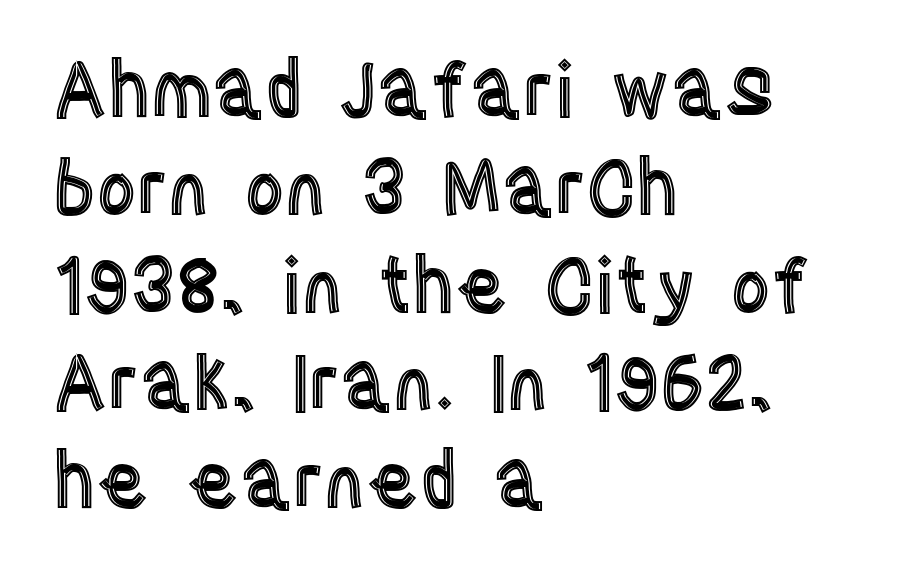
{"italic": "no", "width": "condensed", "x_height": "large", "monospaced": "no", "underline": "no", "align": "left", "line_spacing": "normal", "line_spacing_ratio": 1.27, "letter_spacing": "normal", "letter_spacing_em": 0.0, "glyph_px": 77}
